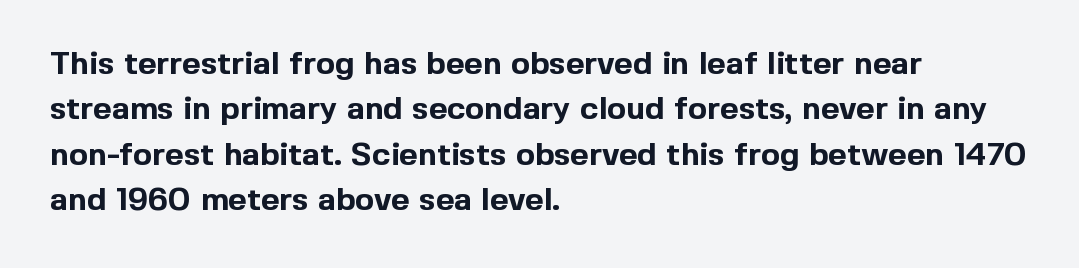
{"serif": "no", "italic": "no", "bold": "yes", "weight": "bold", "width": "normal", "x_height": "medium", "monospaced": "no", "underline": "no", "align": "left", "line_spacing": "normal", "line_spacing_ratio": 1.42, "letter_spacing": "normal", "letter_spacing_em": 0.0, "glyph_px": 32}
